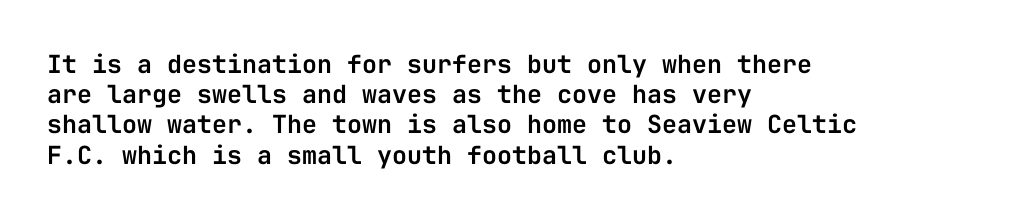
Standard letterfit; no display-style spreading of the glyphs. A typesetter would mark this as roman, not italic. Does the copy run flush right? No — it runs flush left. Words float on clear page, feet unadorned.
